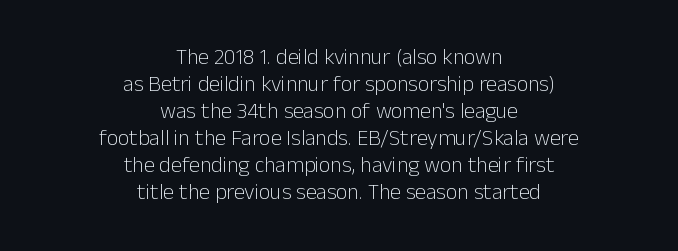
These lines are centered, leaving both edges ragged. Does the lettering tilt? It doesn't — this is upright. These lines keep a tight, regular rhythm from letter to letter. Quick note: underline off. The weight would be labelled regular, book, light, or lighter still.
